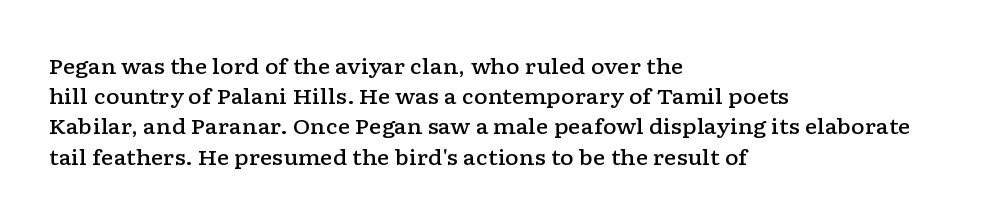
{"italic": "no", "bold": "semi", "underline": "no", "align": "left", "line_spacing": "normal", "line_spacing_ratio": 1.44, "letter_spacing": "normal", "letter_spacing_em": 0.0, "glyph_px": 21}
